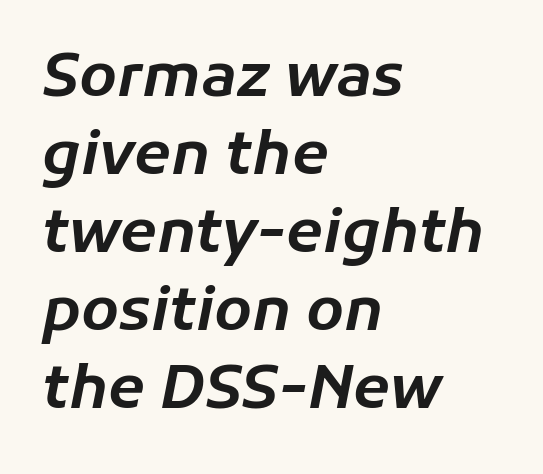
Q: Is the text italic (slanted)? A: Yes, it leans right by about 11 degrees.
Q: Is the text underlined? A: No.
Q: How is the paragraph aligned? A: Left-aligned.
Q: Is the spacing between letters normal or unusually wide? A: Normal.
Q: Is the spacing between lines tight, normal or loose? A: Normal.
Q: Width (condensed, normal, or wide)? A: Normal.
Q: Stroke contrast? A: Low.
Q: x-height? A: Medium.
Q: Monospaced? A: No.
